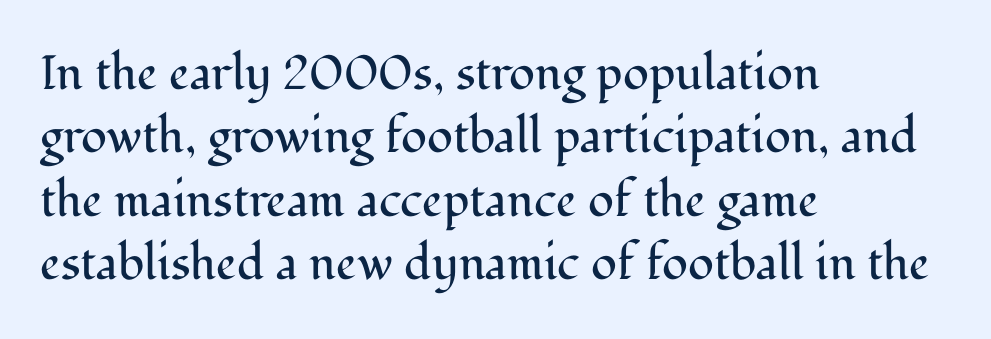
{"serif": "yes", "italic": "no", "bold": "no", "weight": "regular", "width": "normal", "stroke_contrast": "medium", "x_height": "medium", "monospaced": "no", "underline": "no", "align": "left", "line_spacing": "normal", "line_spacing_ratio": 1.32, "letter_spacing": "normal", "letter_spacing_em": 0.0, "glyph_px": 48}
